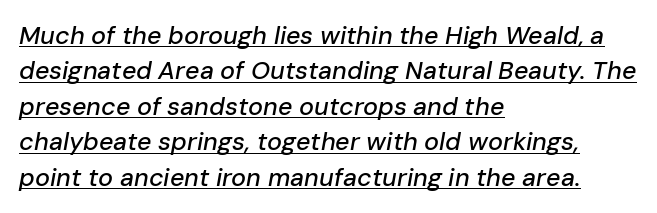
Q: Is the text italic (slanted)? A: Yes, it leans right by about 10 degrees.
Q: Is the text underlined? A: Yes.
Q: How is the paragraph aligned? A: Left-aligned.
Q: Is the spacing between letters normal or unusually wide? A: Normal.
Q: Is the spacing between lines tight, normal or loose? A: Normal.
